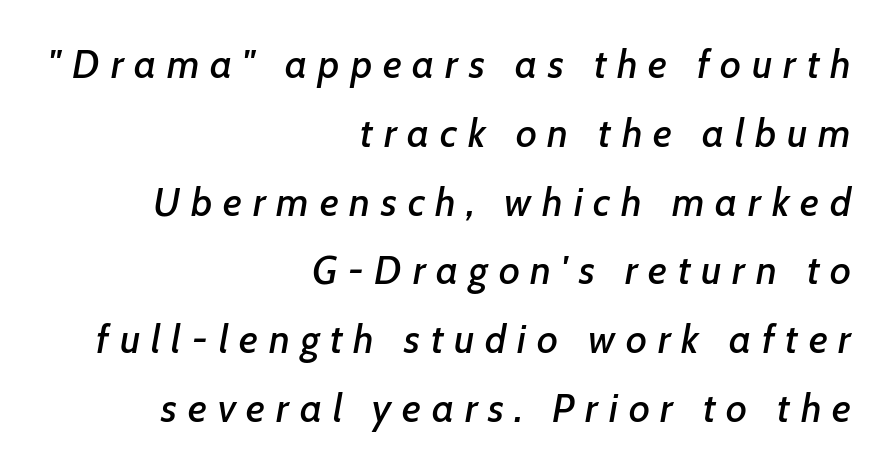
The image shows 40 px text type, italic (leaning right); set right-aligned, line spacing 1.72x, unusually wide letter spacing (+0.27 em), not underlined; low stroke contrast and a medium x-height.
